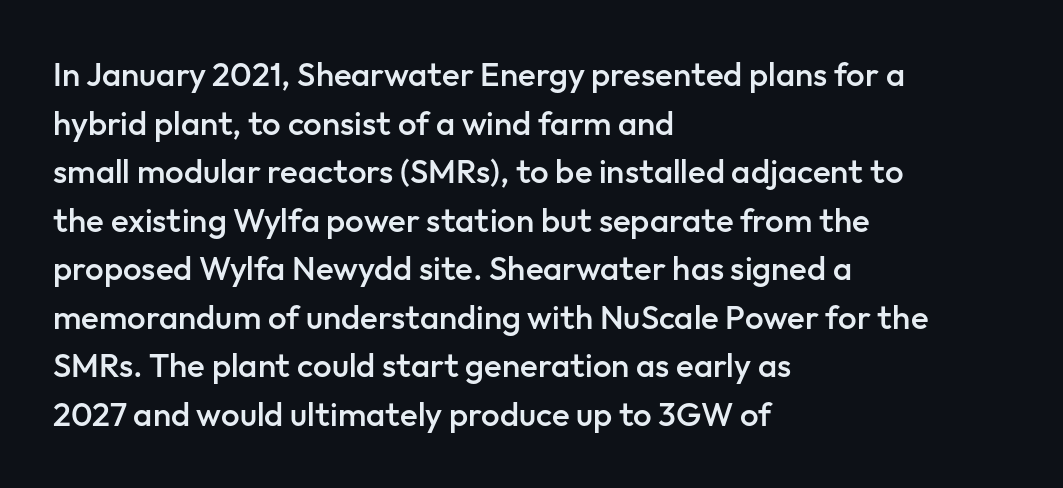
Here the designer chose a conventional face with non-uniform glyph widths. A somewhat darkened texture: the type is semibold rather than bold. The typography opts for an upright posture over an oblique one. Spacing between characters is what you'd get straight out of the box. What's the leading like? Ordinary, nothing unusual.
